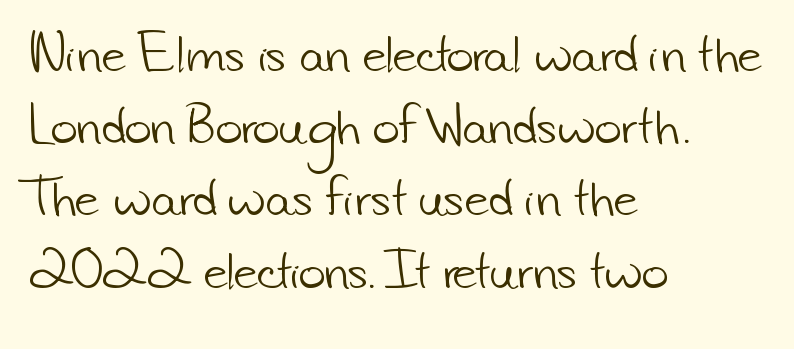
The image shows 46 px light sans-serif type; set left-aligned, normal line spacing (1.57x), normal letter spacing, not underlined; low stroke contrast and a small x-height.
